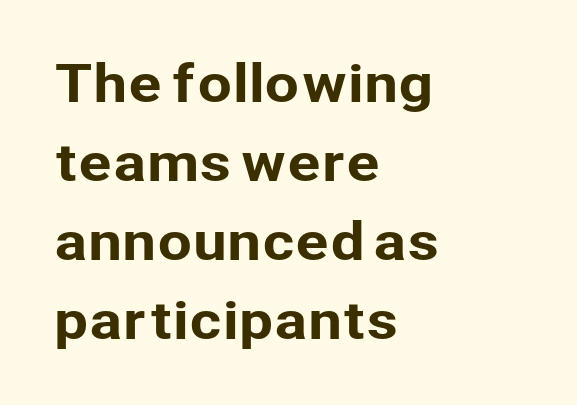
The image shows 50 px sans-serif type, upright; set left-aligned, normal line spacing (1.58x), normal letter spacing, not underlined; low stroke contrast and a medium x-height.
